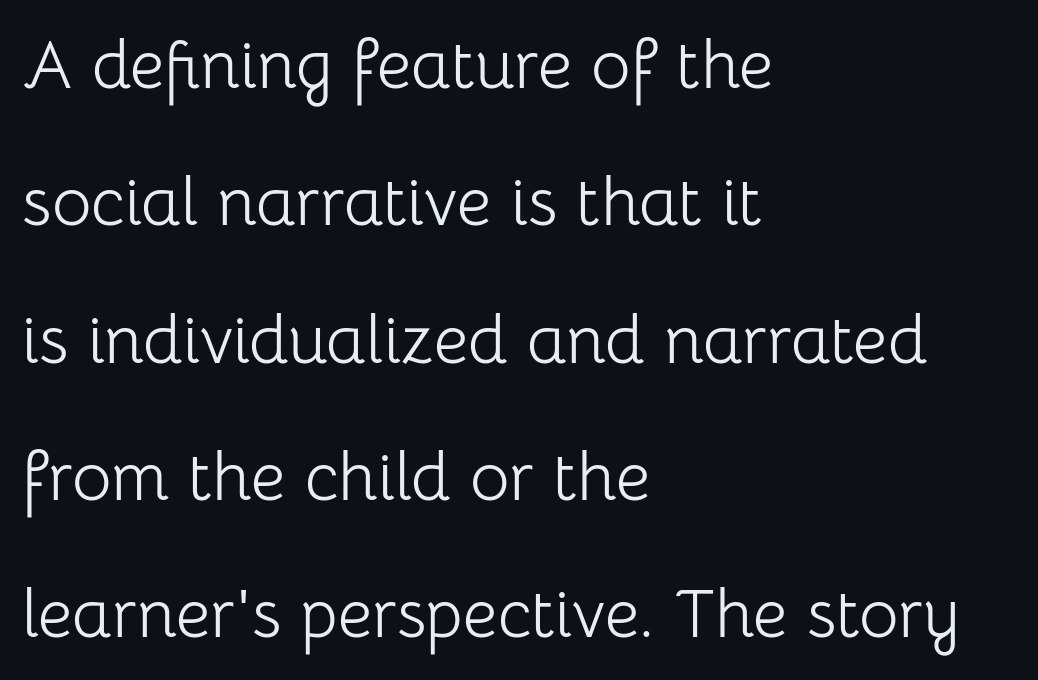
Compared with a typical body face, this is equally light or lighter still. This is sans-serif lettering, the kind often seen on screens and signage. The letterforms sit shoulder to shoulder at normal distance. No word sits above an underline.
